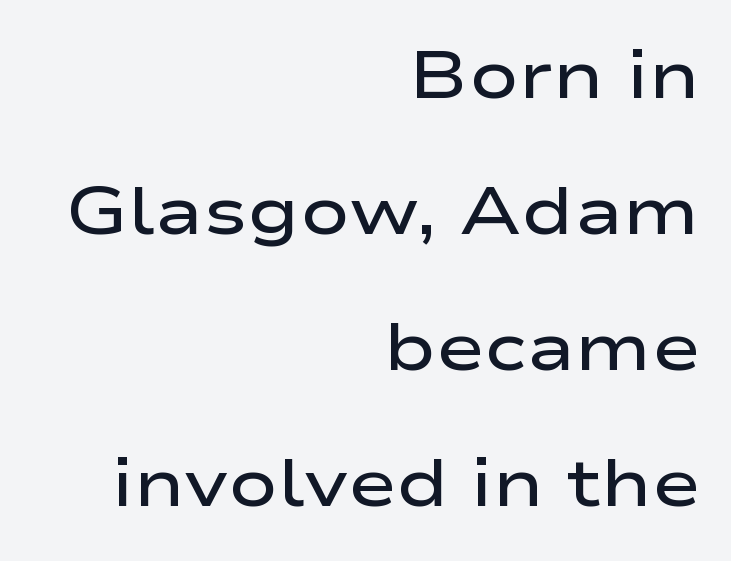
The image shows 66 px semibold, wide sans-serif type, upright; set right-aligned, loose line spacing (2.06x), normal letter spacing, not underlined; low stroke contrast and a medium x-height.
